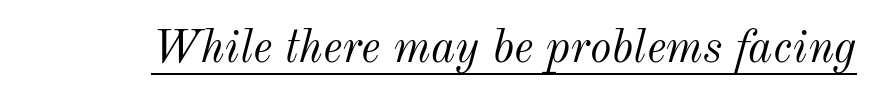
The image shows 46 px light type, italic (leaning right); set normal letter spacing, underlined; medium stroke contrast and a small x-height.
